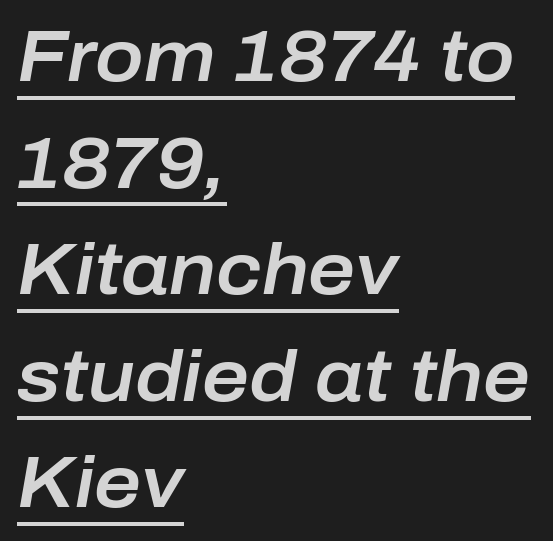
Q: Is the text italic (slanted)? A: Yes, it leans right by about 10 degrees.
Q: Is the text underlined? A: Yes.
Q: How is the paragraph aligned? A: Left-aligned.
Q: Is the spacing between letters normal or unusually wide? A: Normal.
Q: Is the spacing between lines tight, normal or loose? A: Normal.
Q: Width (condensed, normal, or wide)? A: Normal.
Q: Stroke contrast? A: Low.
Q: x-height? A: Medium.
Q: Monospaced? A: No.
